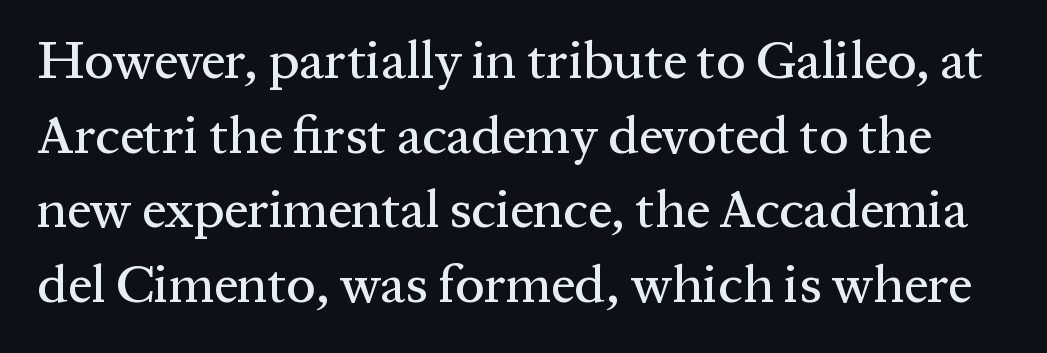
Yep, those are serifs on the letters. A typesetter would mark this as roman, not italic. Observe the ordinary spacing: letters are neighbours, not strangers. The designer left line spacing at the default. Any mark beneath the type? The region is blank. You could not count columns in this text — the font is proportionally spaced.
